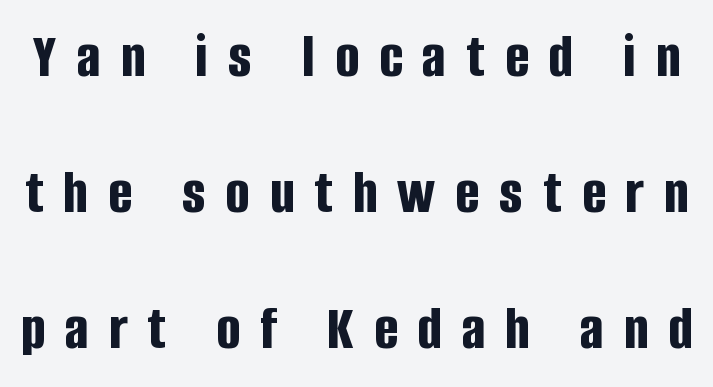
{"serif": "no", "italic": "no", "bold": "yes", "weight": "bold", "width": "condensed", "stroke_contrast": "low", "x_height": "large", "monospaced": "no", "underline": "no", "line_spacing": "loose", "line_spacing_ratio": 2.16, "letter_spacing": "wide", "letter_spacing_em": 0.32, "glyph_px": 63}
